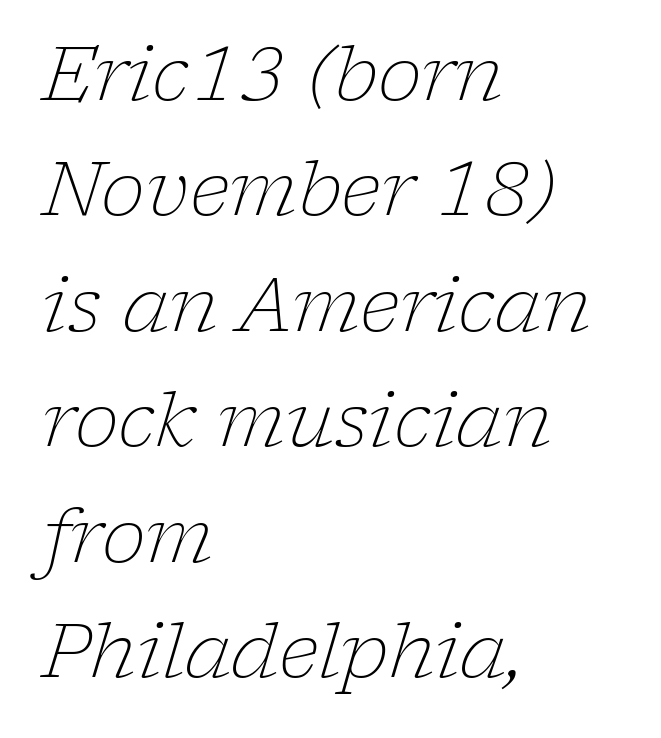
Q: Is the text bold? A: No.
Q: Is the text italic (slanted)? A: Yes, it leans right by about 17 degrees.
Q: Is the typeface a serif or a sans-serif typeface? A: Serif.
Q: Is the text underlined? A: No.
Q: How is the paragraph aligned? A: Left-aligned.
Q: Is the spacing between letters normal or unusually wide? A: Normal.
Q: Is the spacing between lines tight, normal or loose? A: Normal.
Q: Width (condensed, normal, or wide)? A: Normal.
Q: Stroke contrast? A: Low.
Q: x-height? A: Medium.
Q: Monospaced? A: No.
